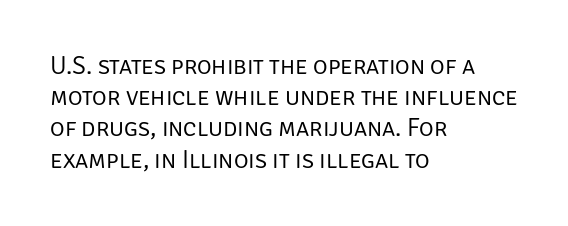
Q: Is the text bold? A: No.
Q: Is the text italic (slanted)? A: No, it is upright.
Q: Is the text underlined? A: No.
Q: How is the paragraph aligned? A: Left-aligned.
Q: Is the spacing between letters normal or unusually wide? A: Normal.
Q: Is the spacing between lines tight, normal or loose? A: Normal.
